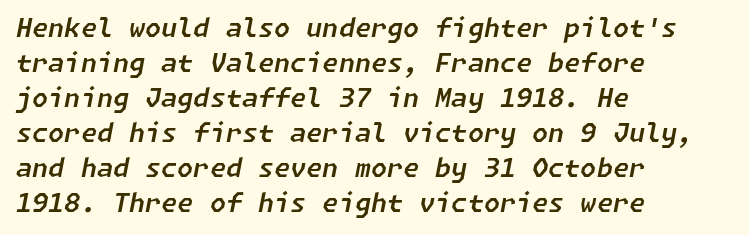
{"italic": "yes", "lean": "right", "slant_degrees": 11, "underline": "no", "align": "left", "line_spacing": "normal", "line_spacing_ratio": 1.35, "letter_spacing": "normal", "letter_spacing_em": 0.0, "glyph_px": 26}
